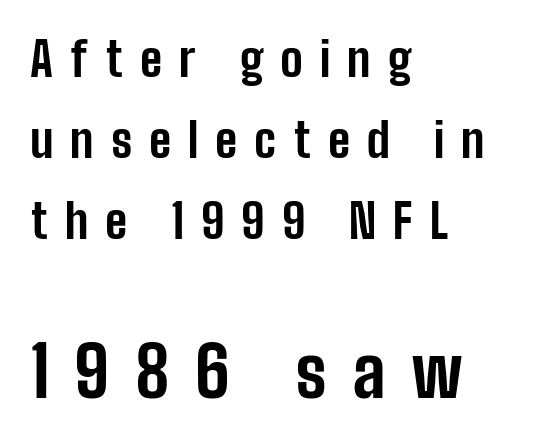
Q: Is the text bold? A: Yes.
Q: Is the text italic (slanted)? A: No, it is upright.
Q: Is the typeface a serif or a sans-serif typeface? A: Sans-serif.
Q: Is the text underlined? A: No.
Q: How is the paragraph aligned? A: Left-aligned.
Q: Is the spacing between letters normal or unusually wide? A: Unusually wide.
Q: Which block of text is set in a larger size, the first (top) or the second (bottom)? A: The second (bottom) one.
Q: Width (condensed, normal, or wide)? A: Condensed.
Q: Stroke contrast? A: Low.
Q: x-height? A: Medium.
Q: Monospaced? A: No.
